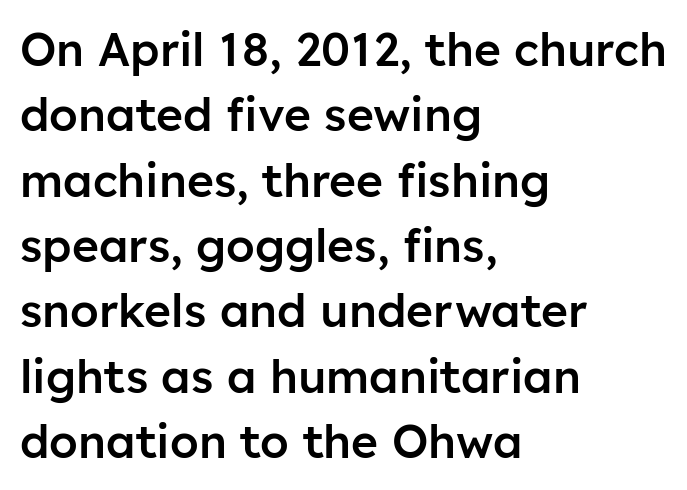
The image shows 46 px semibold sans-serif type, upright; set left-aligned, normal line spacing (1.42x), normal letter spacing, not underlined; low stroke contrast and a medium x-height.
